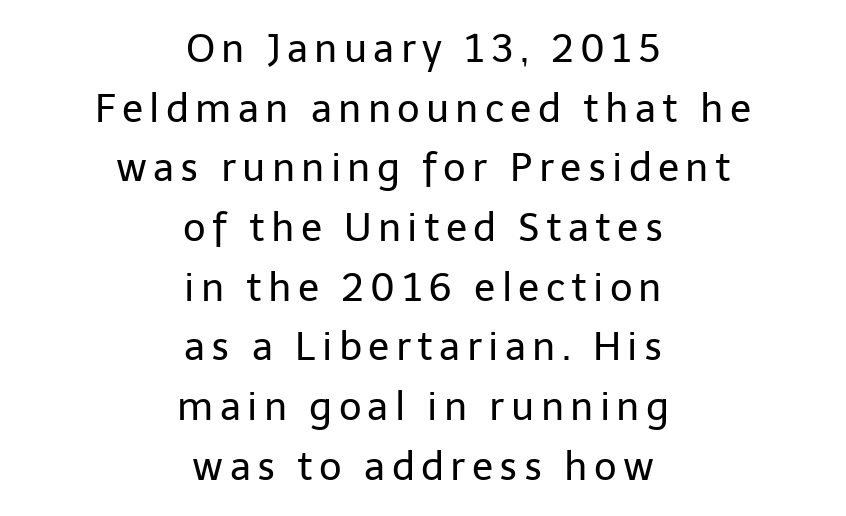
The image shows 39 px regular-weight sans-serif type, upright; set centered, normal line spacing (1.53x), not underlined; low stroke contrast and a medium x-height.
